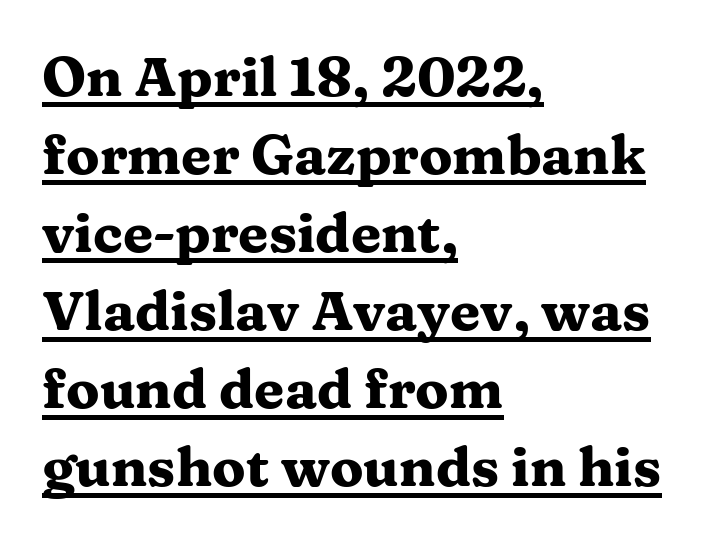
{"serif": "yes", "italic": "no", "bold": "yes", "weight": "heavy", "width": "wide", "stroke_contrast": "medium", "x_height": "medium", "monospaced": "no", "underline": "yes", "align": "left", "line_spacing": "normal", "line_spacing_ratio": 1.42, "letter_spacing": "normal", "letter_spacing_em": 0.0, "glyph_px": 55}
